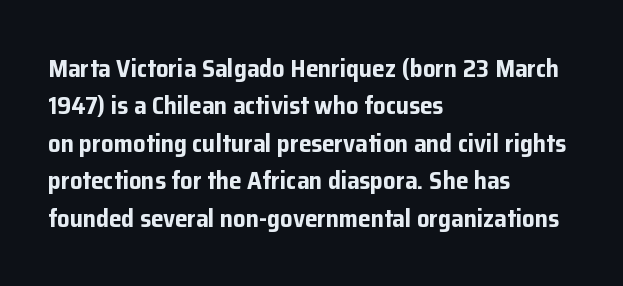
The image shows 25 px bold type, upright; set left-aligned, normal line spacing (1.5x), normal letter spacing, not underlined.
